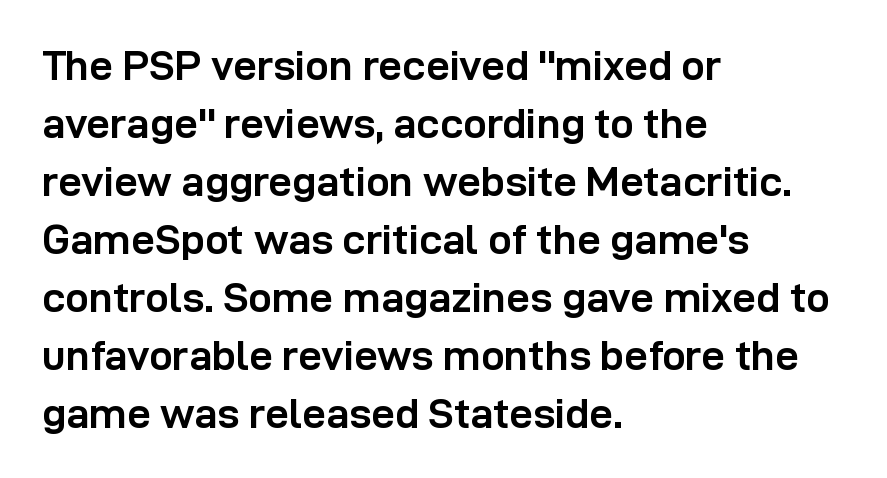
The letters advance in unequal steps, a hallmark of proportional type. You could call the tracking neutral — neither tight nor loose. Plain, unruled lines of type. These lines are composed in type without serifs. The leading is moderate, giving the passage an even texture.
